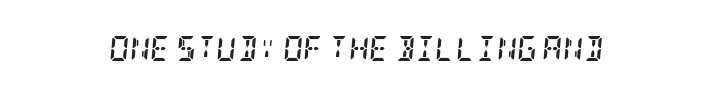
{"italic": "yes", "lean": "right", "slant_degrees": 5, "bold": "yes", "underline": "no", "letter_spacing": "normal", "letter_spacing_em": 0.0, "glyph_px": 25}
